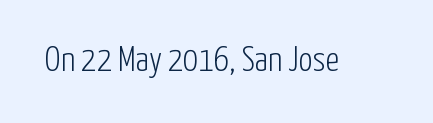
{"serif": "no", "italic": "no", "bold": "no", "weight": "light", "width": "condensed", "stroke_contrast": "low", "x_height": "medium", "monospaced": "no", "underline": "no", "letter_spacing": "normal", "letter_spacing_em": 0.0, "glyph_px": 35}
